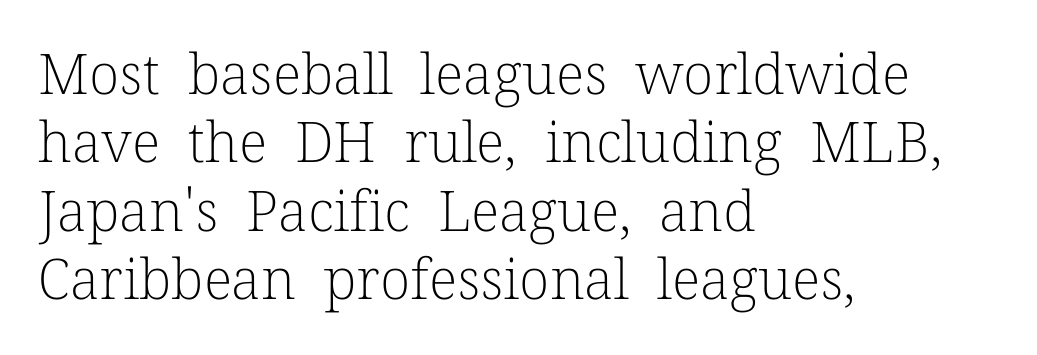
Q: Is the text bold? A: No.
Q: Is the text italic (slanted)? A: No, it is upright.
Q: Is the typeface a serif or a sans-serif typeface? A: Serif.
Q: Is the text underlined? A: No.
Q: How is the paragraph aligned? A: Left-aligned.
Q: Is the spacing between letters normal or unusually wide? A: Normal.
Q: Width (condensed, normal, or wide)? A: Normal.
Q: Stroke contrast? A: Low.
Q: x-height? A: Medium.
Q: Monospaced? A: No.
